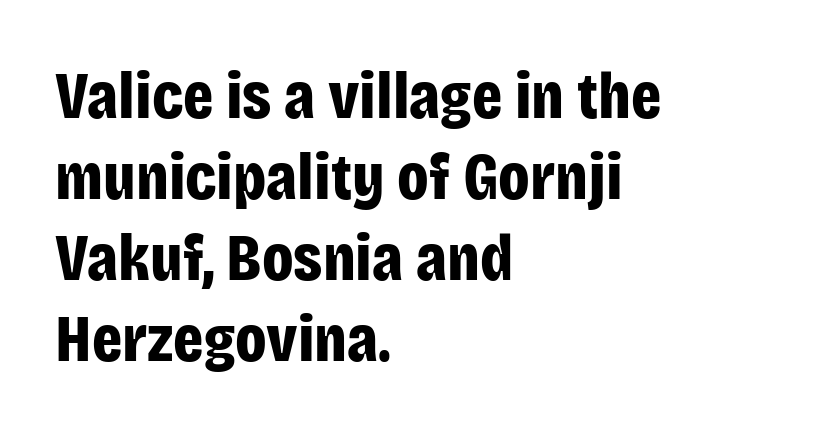
The image shows 67 px bold, condensed sans-serif type, upright; set left-aligned, line spacing 1.21x, normal letter spacing, not underlined; low stroke contrast and a large x-height.
